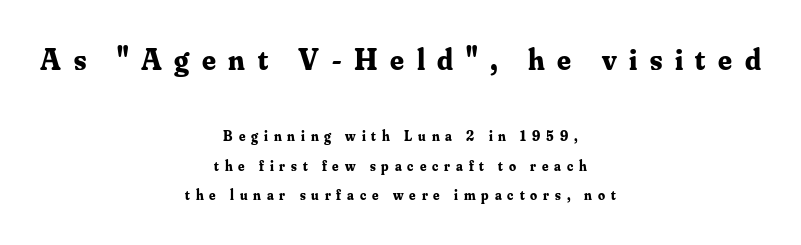
{"serif": "yes", "italic": "no", "bold": "yes", "weight": "bold", "width": "normal", "stroke_contrast": "medium", "x_height": "small", "monospaced": "no", "underline": "no", "align": "center", "line_spacing": "loose", "line_spacing_ratio": 2.11, "letter_spacing": "wide", "letter_spacing_em": 0.42, "larger_block": "first", "size_ratio": 2.14, "glyph_px": 30}
